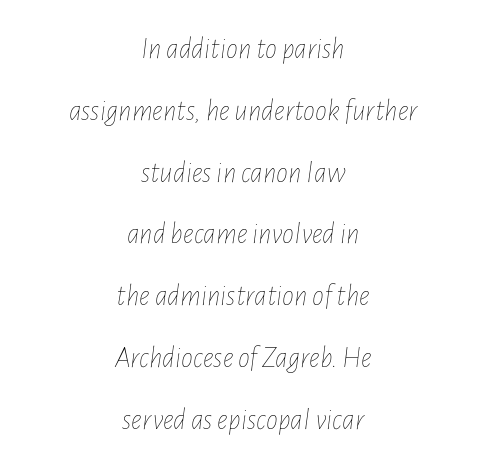
The image shows 30 px thin, condensed type, italic (leaning right); set centered, loose line spacing (2.06x), normal letter spacing, not underlined; low stroke contrast and a medium x-height.
